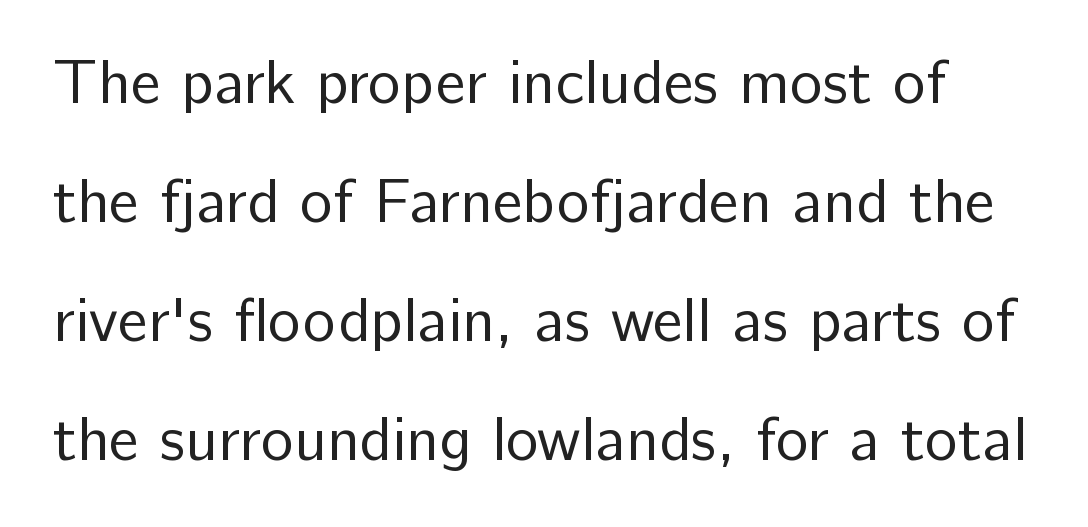
{"serif": "no", "italic": "no", "bold": "no", "weight": "regular", "width": "normal", "stroke_contrast": "low", "x_height": "medium", "monospaced": "no", "underline": "no", "line_spacing": "loose", "line_spacing_ratio": 1.92, "letter_spacing": "normal", "letter_spacing_em": 0.0, "glyph_px": 62}
